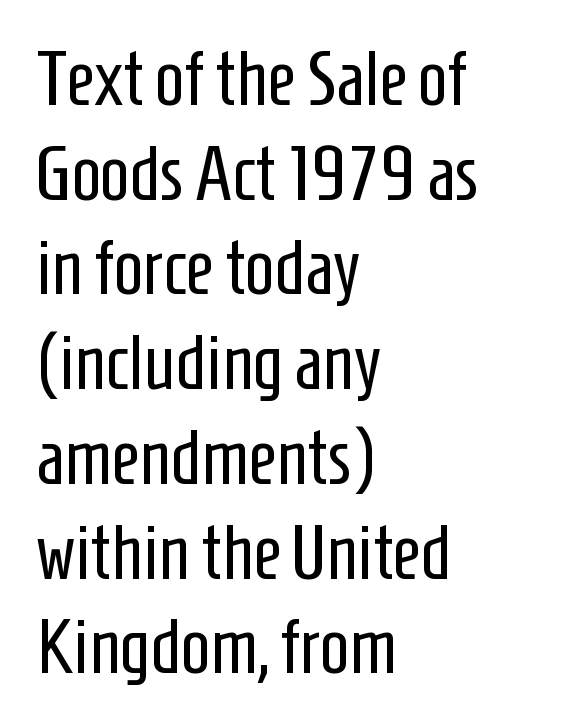
Q: Is the text bold? A: No.
Q: Is the text italic (slanted)? A: No, it is upright.
Q: Is the typeface a serif or a sans-serif typeface? A: Sans-serif.
Q: Is the text underlined? A: No.
Q: How is the paragraph aligned? A: Left-aligned.
Q: Is the spacing between letters normal or unusually wide? A: Normal.
Q: Width (condensed, normal, or wide)? A: Condensed.
Q: Stroke contrast? A: Low.
Q: x-height? A: Medium.
Q: Monospaced? A: No.
